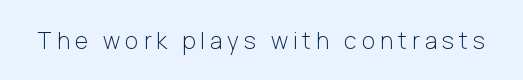
Q: Is the text bold? A: No.
Q: Is the text italic (slanted)? A: No, it is upright.
Q: Is the text underlined? A: No.
Q: Is the spacing between letters normal or unusually wide? A: Unusually wide.
